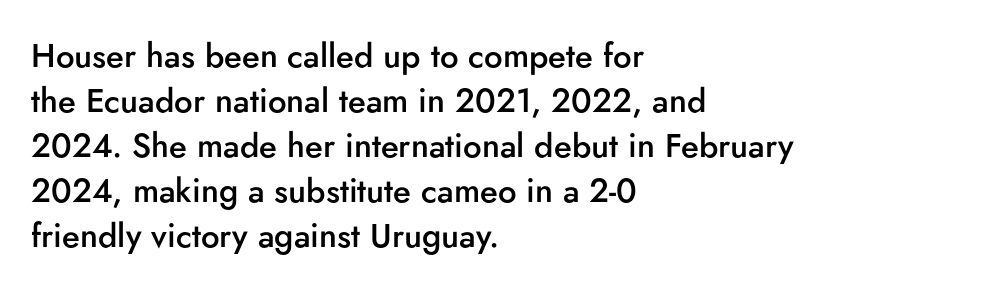
{"serif": "no", "italic": "no", "bold": "semi", "weight": "semibold", "width": "normal", "stroke_contrast": "low", "x_height": "small", "monospaced": "no", "underline": "no", "align": "left", "line_spacing": "normal", "line_spacing_ratio": 1.36, "letter_spacing": "normal", "letter_spacing_em": 0.0, "glyph_px": 33}
